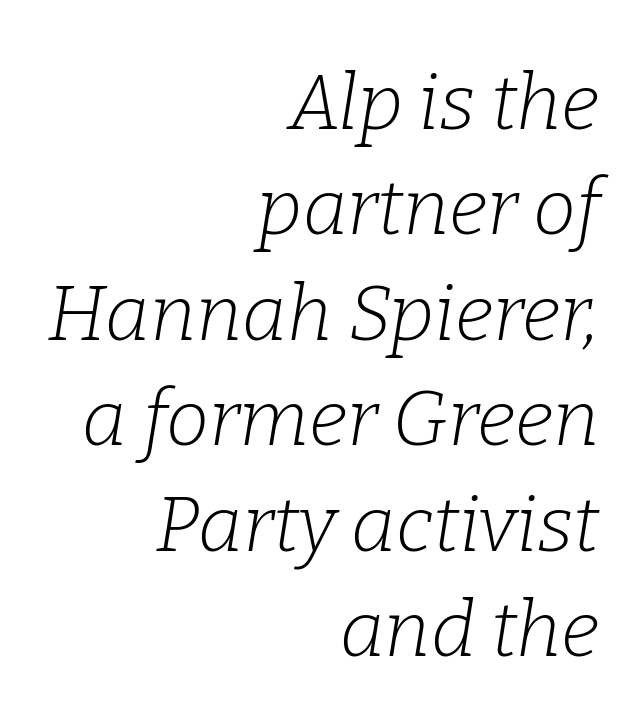
The image shows 77 px light serif type, italic (leaning right); set right-aligned, normal line spacing (1.37x), normal letter spacing, not underlined; low stroke contrast and a medium x-height.
